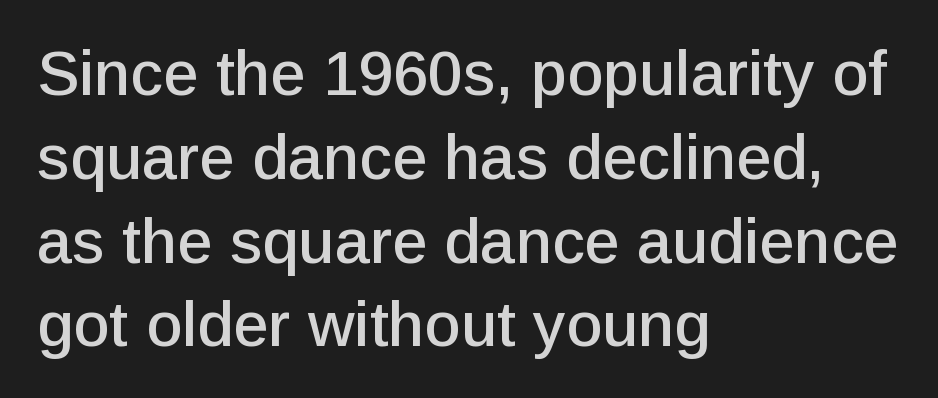
{"serif": "no", "italic": "no", "width": "normal", "stroke_contrast": "low", "x_height": "medium", "monospaced": "no", "underline": "no", "align": "left", "line_spacing": "normal", "line_spacing_ratio": 1.33, "letter_spacing": "normal", "letter_spacing_em": 0.0, "glyph_px": 63}
